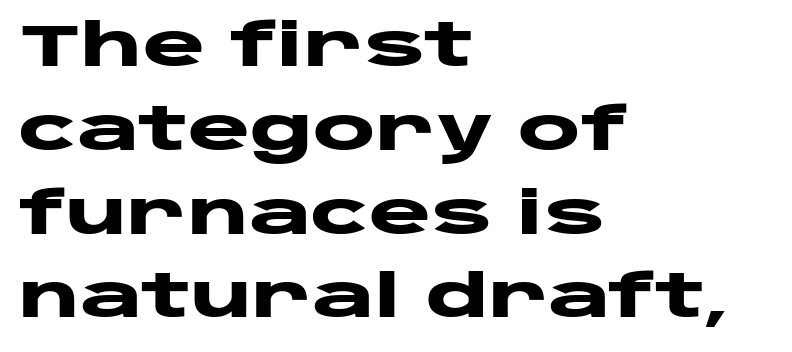
{"serif": "no", "italic": "no", "bold": "yes", "weight": "heavy", "width": "wide", "stroke_contrast": "low", "x_height": "large", "monospaced": "no", "underline": "no", "align": "left", "line_spacing": "normal", "line_spacing_ratio": 1.42, "letter_spacing": "normal", "letter_spacing_em": 0.0, "glyph_px": 59}
